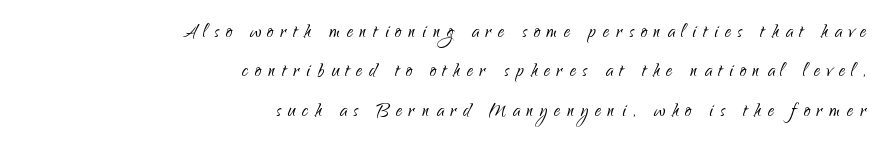
{"bold": "no", "underline": "no", "align": "right", "line_spacing": "normal", "line_spacing_ratio": 1.64, "letter_spacing": "wide", "letter_spacing_em": 0.29, "glyph_px": 24}
